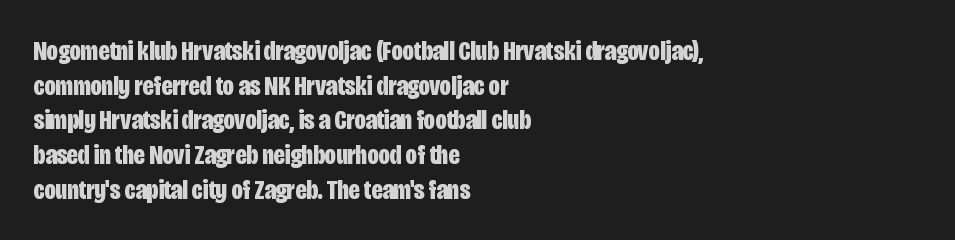
The letterforms sit shoulder to shoulder at normal distance. The lettering holds an erect, upright posture throughout. Decoration check: the copy has no underline. Horizontal alignment here is leftward, the default for most running prose.
